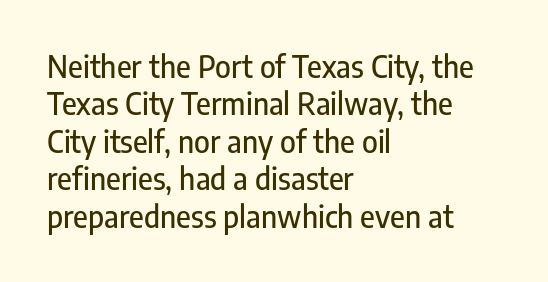
The baseline area is clear. What's the leading like? Ordinary, nothing unusual. You could not count columns in this text — the font is proportionally spaced. Rendered with straight, roman letterforms. The tracking reads as untouched default to a designer's eye.
